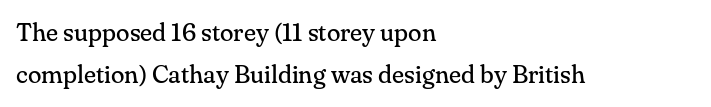
The image shows 25 px text type, upright; set left-aligned, normal line spacing (1.69x), normal letter spacing, not underlined.
